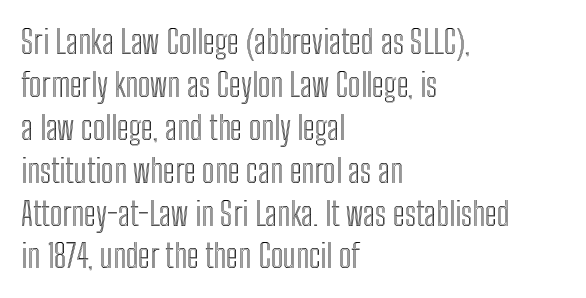
Leading matches the norm, producing a regular column. A clean baseline with only descenders dipping below it. The letters advance in unequal steps, a hallmark of proportional type. Where is the straight margin? On the left. Do the letters lean? They stand straight.
